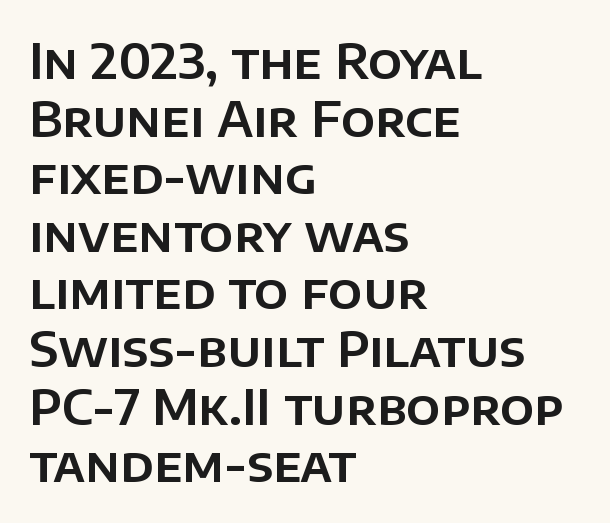
{"serif": "no", "italic": "no", "width": "normal", "stroke_contrast": "low", "x_height": "large", "monospaced": "no", "underline": "no", "align": "left", "line_spacing_ratio": 1.2, "letter_spacing": "normal", "letter_spacing_em": 0.0, "glyph_px": 48}
